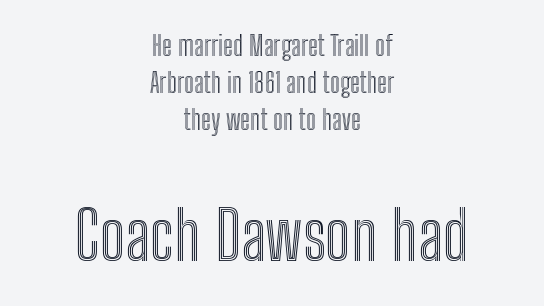
The image shows 68 px condensed type, upright; set centered, normal line spacing (1.37x), normal letter spacing, not underlined; the second (bottom) block is 2.52x larger; a medium x-height.
